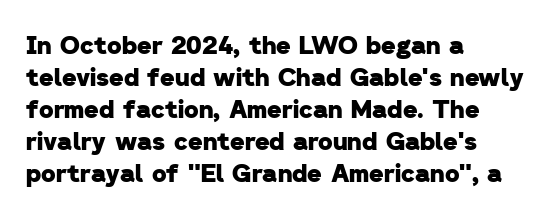
{"bold": "yes", "underline": "no", "align": "left", "line_spacing": "normal", "line_spacing_ratio": 1.28, "letter_spacing": "normal", "letter_spacing_em": 0.0, "glyph_px": 25}
